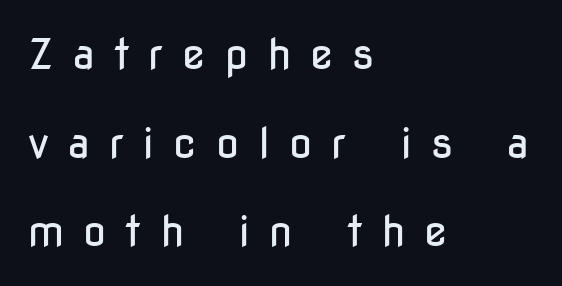
Q: Is the text bold? A: No.
Q: Is the text italic (slanted)? A: No, it is upright.
Q: Is the typeface a serif or a sans-serif typeface? A: Sans-serif.
Q: Is the text underlined? A: No.
Q: How is the paragraph aligned? A: Left-aligned.
Q: Is the spacing between letters normal or unusually wide? A: Unusually wide.
Q: Is the spacing between lines tight, normal or loose? A: Loose.
Q: Width (condensed, normal, or wide)? A: Condensed.
Q: Stroke contrast? A: Low.
Q: x-height? A: Medium.
Q: Monospaced? A: No.
